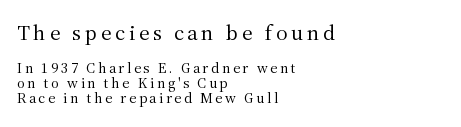
The image shows 22 px text type, upright; set left-aligned, tight line spacing (1.01x), not underlined; the first (top) block is 1.47x larger.
